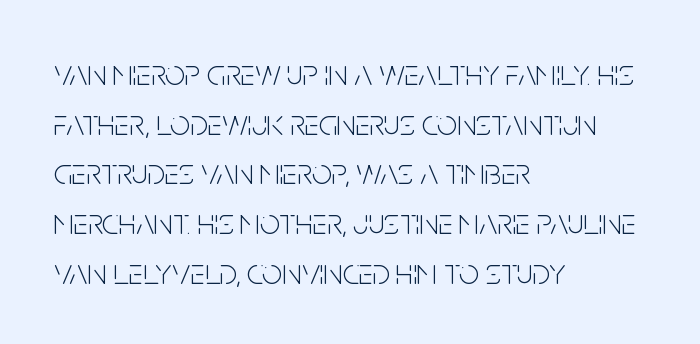
{"serif": "no", "italic": "no", "bold": "no", "weight": "light", "width": "condensed", "stroke_contrast": "low", "x_height": "large", "monospaced": "no", "underline": "no", "align": "left", "line_spacing": "normal", "line_spacing_ratio": 1.38, "letter_spacing": "normal", "letter_spacing_em": 0.0, "glyph_px": 36}
